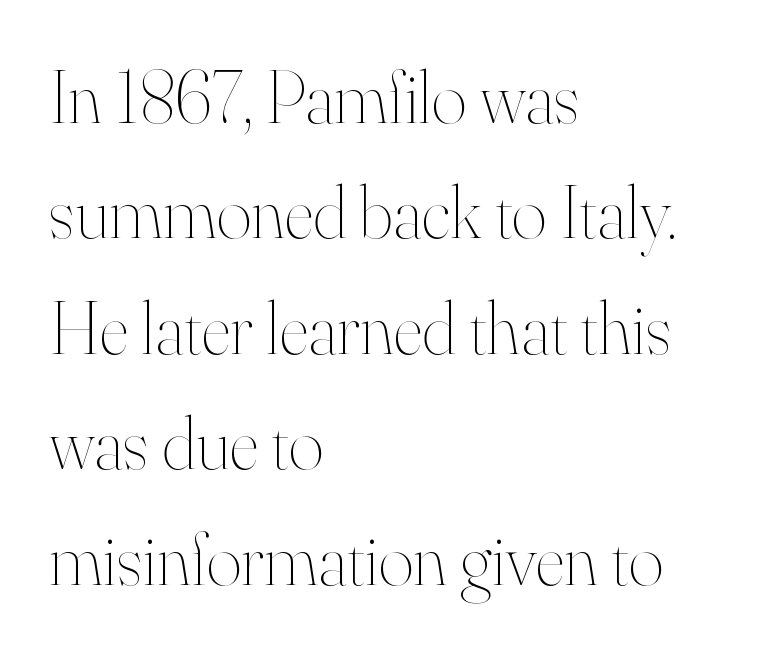
Q: Is the text bold? A: No.
Q: Is the text italic (slanted)? A: No, it is upright.
Q: Is the text underlined? A: No.
Q: How is the paragraph aligned? A: Left-aligned.
Q: Is the spacing between letters normal or unusually wide? A: Normal.
Q: Is the spacing between lines tight, normal or loose? A: Normal.
Q: Width (condensed, normal, or wide)? A: Normal.
Q: Stroke contrast? A: High.
Q: x-height? A: Small.
Q: Monospaced? A: No.
